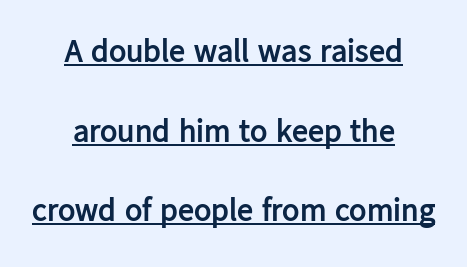
The image shows 32 px semibold sans-serif type, upright; set centered, loose line spacing (2.49x), normal letter spacing, underlined; low stroke contrast and a medium x-height.
